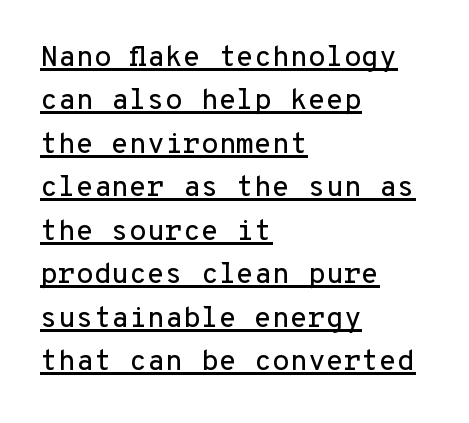
Like a heading marked for emphasis, these lines bear an underscore. The passage shown is typeset with a sans-serif family. The lettering holds an erect, upright posture throughout. Honestly, the row spacing looks completely unremarkable.
